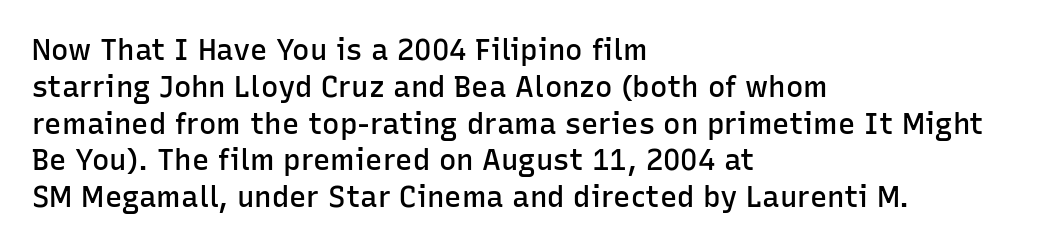
{"serif": "no", "italic": "no", "bold": "semi", "weight": "semibold", "width": "normal", "stroke_contrast": "low", "x_height": "medium", "monospaced": "no", "underline": "no", "align": "left", "line_spacing": "normal", "line_spacing_ratio": 1.27, "letter_spacing": "normal", "letter_spacing_em": 0.0, "glyph_px": 29}
